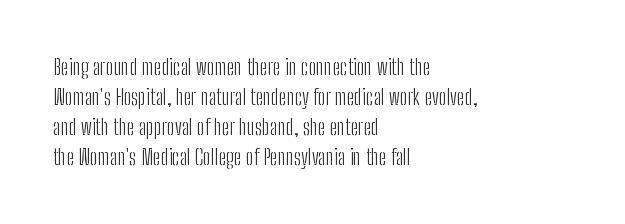
The letterforms sit shoulder to shoulder at normal distance. The space directly below the letters is spotless. Counters stay open thanks to moderate or lighter strokes. The vertical gap from one line to the next is medium. Ascenders rise straight up at ninety degrees. The ragged edge is on the right, which tells us the setting is flush left.
